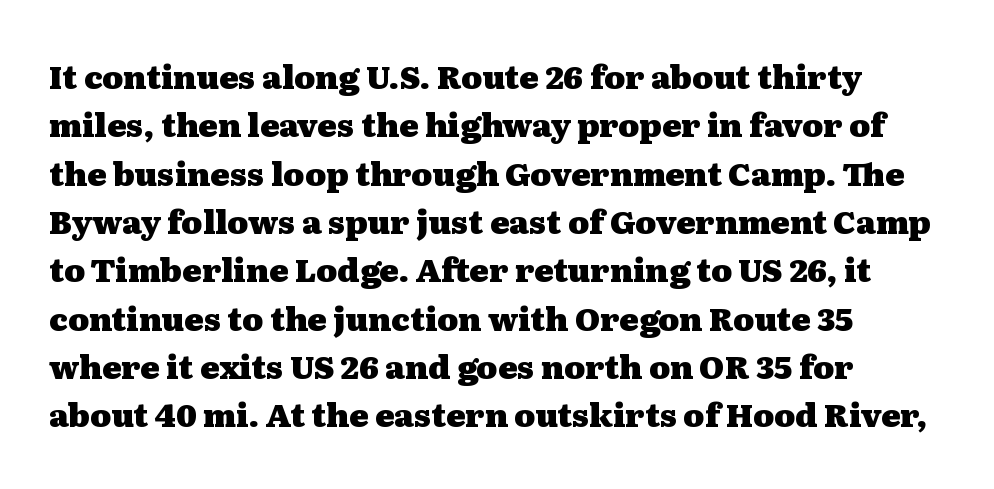
Q: Is the text bold? A: Yes.
Q: Is the text italic (slanted)? A: No, it is upright.
Q: Is the typeface a serif or a sans-serif typeface? A: Serif.
Q: Is the text underlined? A: No.
Q: How is the paragraph aligned? A: Left-aligned.
Q: Is the spacing between letters normal or unusually wide? A: Normal.
Q: Is the spacing between lines tight, normal or loose? A: Normal.
Q: Width (condensed, normal, or wide)? A: Wide.
Q: Stroke contrast? A: Medium.
Q: x-height? A: Medium.
Q: Monospaced? A: No.
